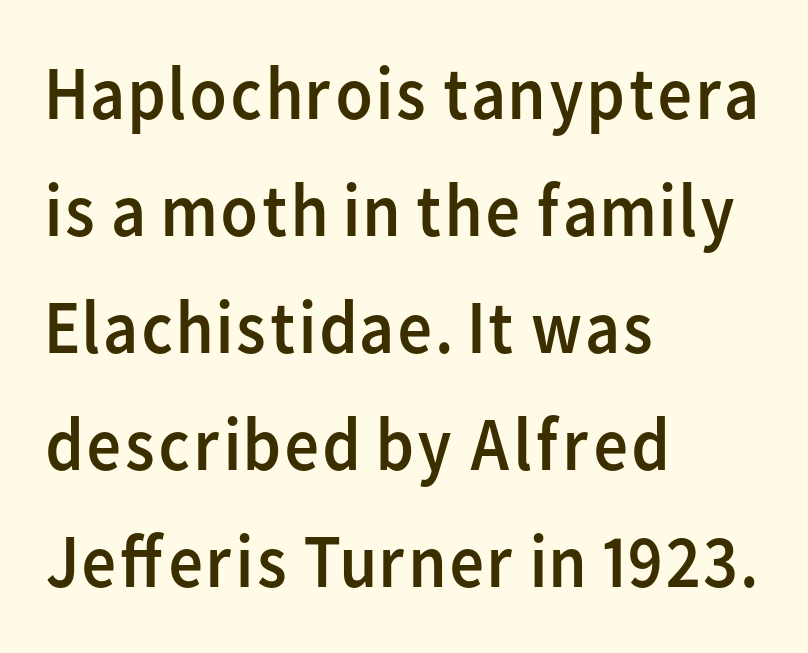
Q: Is the text bold? A: No.
Q: Is the text italic (slanted)? A: No, it is upright.
Q: Is the typeface a serif or a sans-serif typeface? A: Sans-serif.
Q: Is the text underlined? A: No.
Q: How is the paragraph aligned? A: Left-aligned.
Q: Is the spacing between letters normal or unusually wide? A: Normal.
Q: Is the spacing between lines tight, normal or loose? A: Normal.
Q: Width (condensed, normal, or wide)? A: Normal.
Q: Stroke contrast? A: Low.
Q: x-height? A: Medium.
Q: Monospaced? A: No.
